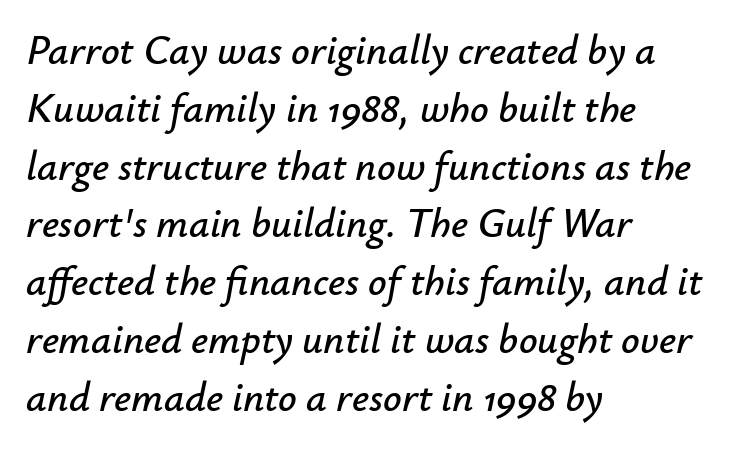
Q: Is the text italic (slanted)? A: Yes, it leans right by about 12 degrees.
Q: Is the text underlined? A: No.
Q: How is the paragraph aligned? A: Left-aligned.
Q: Is the spacing between letters normal or unusually wide? A: Normal.
Q: Is the spacing between lines tight, normal or loose? A: Normal.
Q: Width (condensed, normal, or wide)? A: Normal.
Q: Stroke contrast? A: Low.
Q: x-height? A: Small.
Q: Monospaced? A: No.
